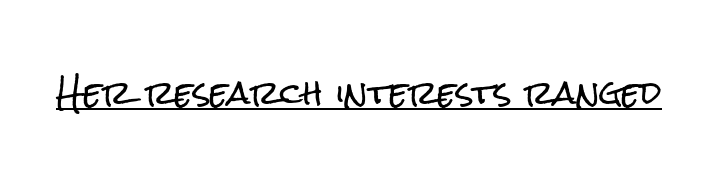
The image shows 31 px condensed sans-serif type, upright; set normal letter spacing, underlined; low stroke contrast and a medium x-height.
